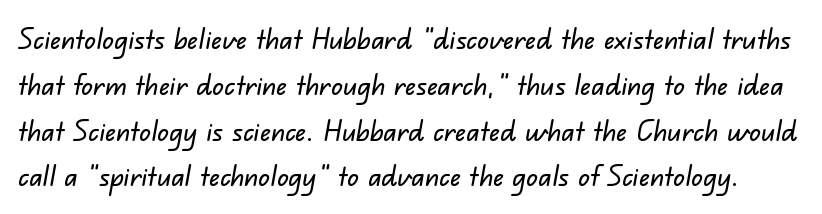
The glyphs in this specimen are sans serif. The line texture is even and compact thanks to regular tracking. Normally led — the rows are evenly, conventionally spaced. Descenders hang freely into open space. Spacing verdict: proportional, widths tailored to each character.
